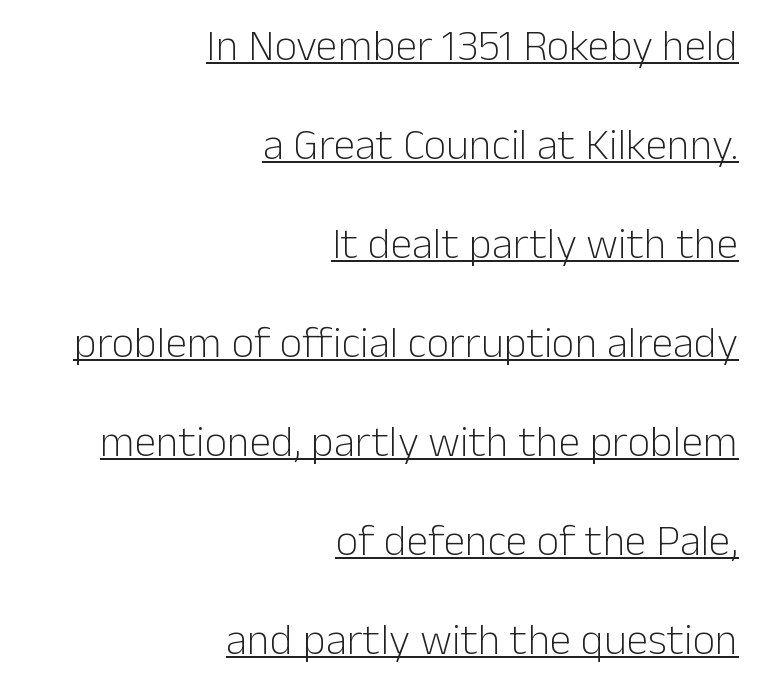
{"serif": "no", "italic": "no", "bold": "no", "weight": "light", "width": "normal", "stroke_contrast": "low", "x_height": "medium", "monospaced": "no", "underline": "yes", "align": "right", "line_spacing": "loose", "line_spacing_ratio": 2.25, "letter_spacing": "normal", "letter_spacing_em": 0.0, "glyph_px": 44}
